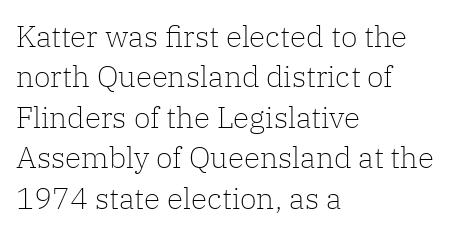
Quick note: underline off. Evenly set lines give the paragraph a standard silhouette. The characters are drawn with everyday or finer stroke widths. All the whitespace from short lines collects on the right.
